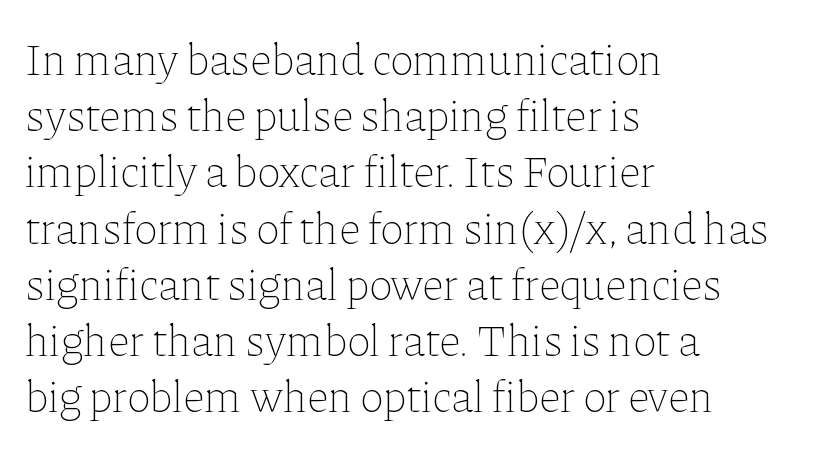
{"italic": "no", "bold": "no", "weight": "thin", "width": "normal", "stroke_contrast": "low", "x_height": "medium", "monospaced": "no", "underline": "no", "align": "left", "line_spacing": "normal", "line_spacing_ratio": 1.25, "letter_spacing": "normal", "letter_spacing_em": 0.0, "glyph_px": 45}
